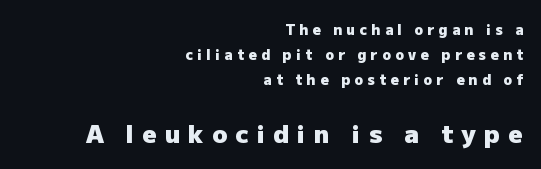
Q: Is the text bold? A: Yes.
Q: Is the text italic (slanted)? A: No, it is upright.
Q: Is the text underlined? A: No.
Q: How is the paragraph aligned? A: Right-aligned.
Q: Is the spacing between letters normal or unusually wide? A: Unusually wide.
Q: Which block of text is set in a larger size, the first (top) or the second (bottom)? A: The second (bottom) one.
